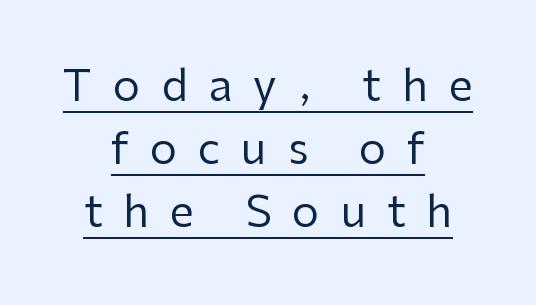
The text was rendered using a sans face with plain stroke endings. The letterforms stand isolated, each surrounded by extra space. Baseline-to-baseline distance is the conventional proportion of letter height. Leftover space on each line is divided equally before and after the words. A typesetter would call this proportional, since set widths differ per character.
